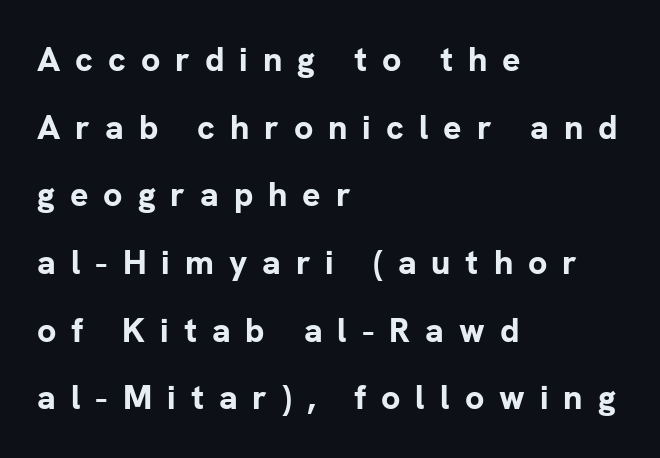
In terms of posture, this sample is upright. The setting favours the left margin, as ordinary paragraphs usually do. Is this a fixed-width face? No — the glyphs have proportional, varying widths. Spacing between characters has been opened up far beyond the box default. The words here are not underlined.
